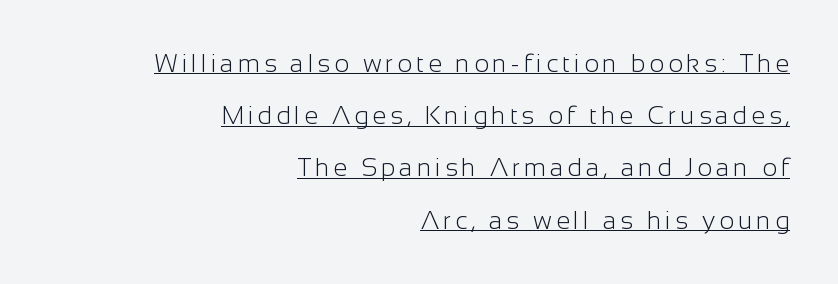
{"italic": "no", "bold": "no", "underline": "yes", "align": "right", "line_spacing": "loose", "line_spacing_ratio": 2.09, "glyph_px": 25}
